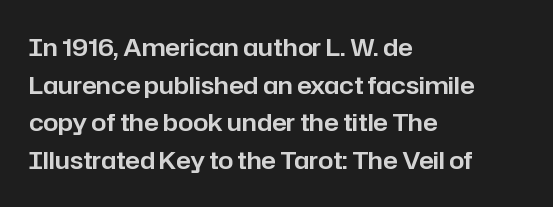
{"italic": "no", "underline": "no", "align": "left", "line_spacing": "normal", "line_spacing_ratio": 1.57, "letter_spacing": "normal", "letter_spacing_em": 0.0, "glyph_px": 24}
